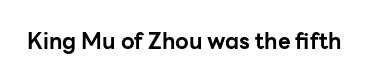
Short note: letters normally spaced. Words float on clear page, feet unadorned. The letters stand upright; this is a roman face. Heavy, bold letterforms.
